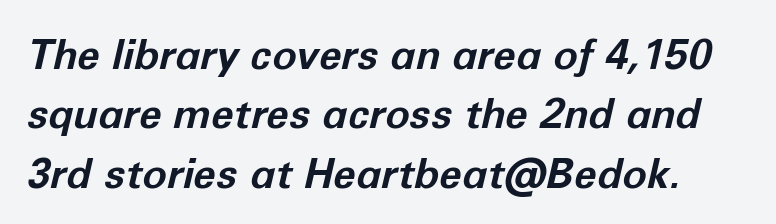
Q: Is the text bold? A: Yes.
Q: Is the text italic (slanted)? A: Yes, it leans right by about 12 degrees.
Q: Is the text underlined? A: No.
Q: Is the spacing between letters normal or unusually wide? A: Normal.
Q: Is the spacing between lines tight, normal or loose? A: Normal.
Q: Width (condensed, normal, or wide)? A: Normal.
Q: Stroke contrast? A: Low.
Q: x-height? A: Medium.
Q: Monospaced? A: No.
